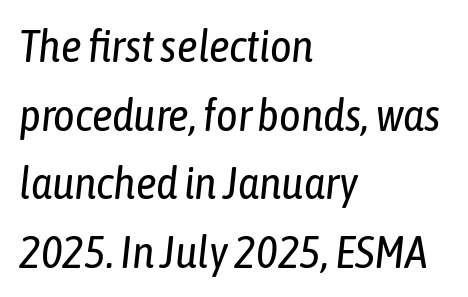
The image shows 46 px regular-weight, condensed type, italic (leaning right); set left-aligned, normal line spacing (1.49x), normal letter spacing, not underlined; low stroke contrast and a medium x-height.
